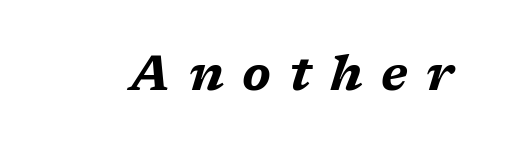
The face used here has the dense, thick strokes of a bold. Bare-footed words on every line. Loose tracking; the words dissolve into strings of separated letters. Proportional: the letters do not fall into vertical columns. The text carries the slant typical of an italic or oblique font.
